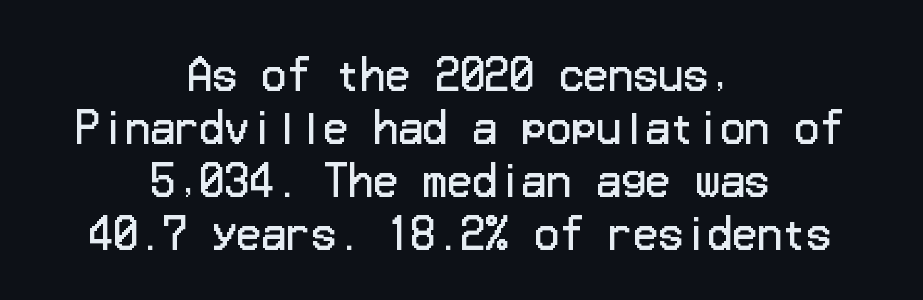
Notice how the stems are strictly vertical — no italics here. Centered paragraph, ragged on both sides. Heaviness? Minimal to ordinary, like unemphasized prose. Horizontal bands of white between lines are of average thickness. Descenders hang freely into open space. In terms of letterspacing, this is plain default setting.
